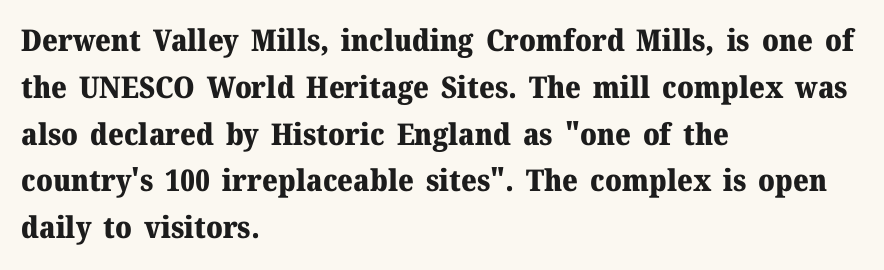
Summary of vertical rhythm: regular, with standard interline spacing. The area under the type is left untouched. Every row of glyphs begins at an identical x-position on the left. The rendering uses natural spacing where letterforms have individual widths. Emphasis by weight is at full strength: bold. The horizontal fit of the characters is conventional and even.
